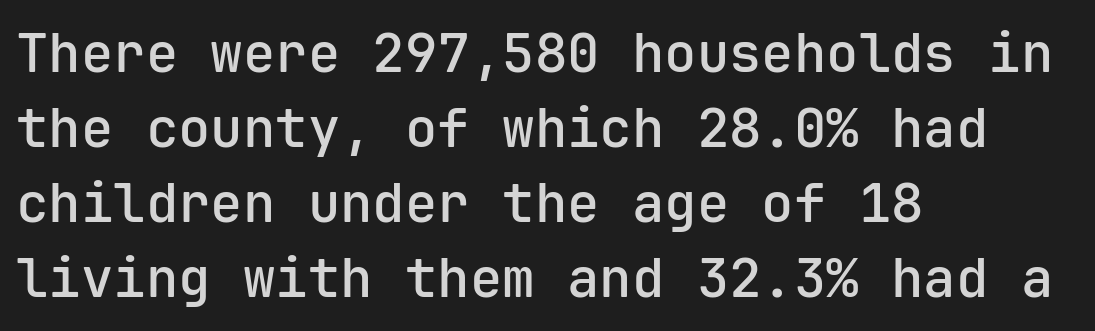
The image shows 54 px semibold sans-serif type, upright, monospaced; set left-aligned, normal line spacing (1.39x), normal letter spacing, not underlined; low stroke contrast and a medium x-height.
